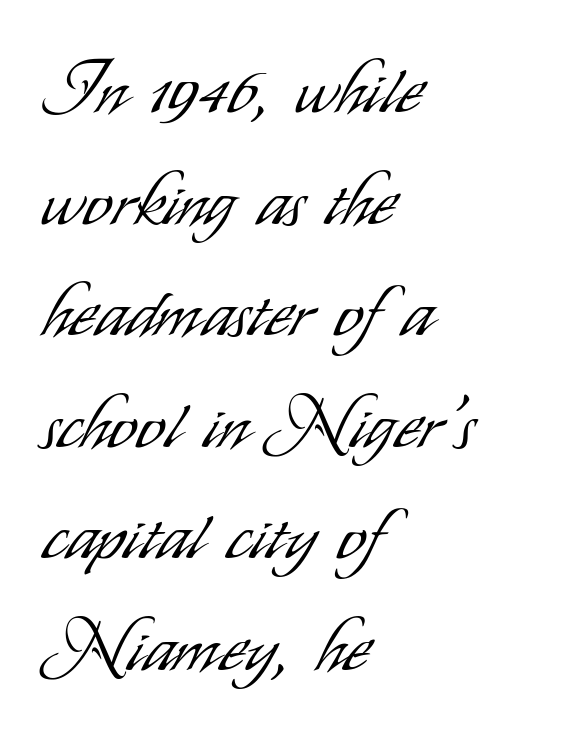
{"serif": "no", "bold": "no", "weight": "light", "width": "condensed", "stroke_contrast": "low", "x_height": "small", "monospaced": "no", "underline": "no", "align": "left", "line_spacing": "normal", "line_spacing_ratio": 1.55, "letter_spacing": "normal", "letter_spacing_em": 0.0, "glyph_px": 72}
